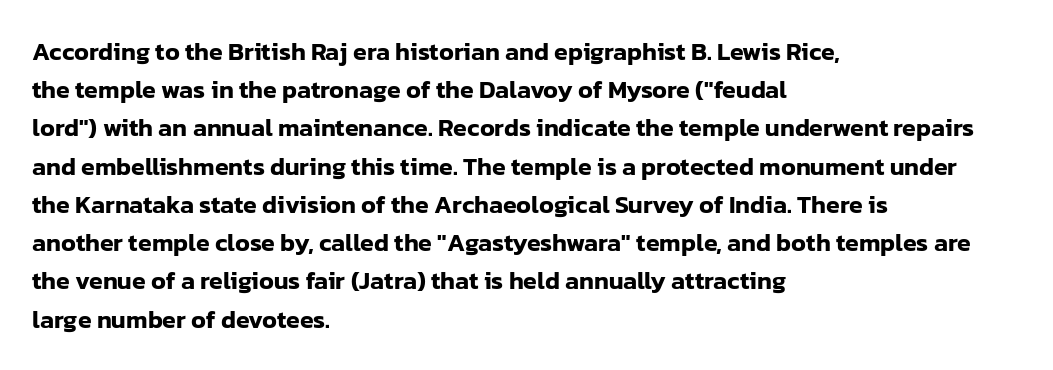
{"italic": "no", "underline": "no", "align": "left", "line_spacing": "normal", "line_spacing_ratio": 1.53, "letter_spacing": "normal", "letter_spacing_em": 0.0, "glyph_px": 25}
